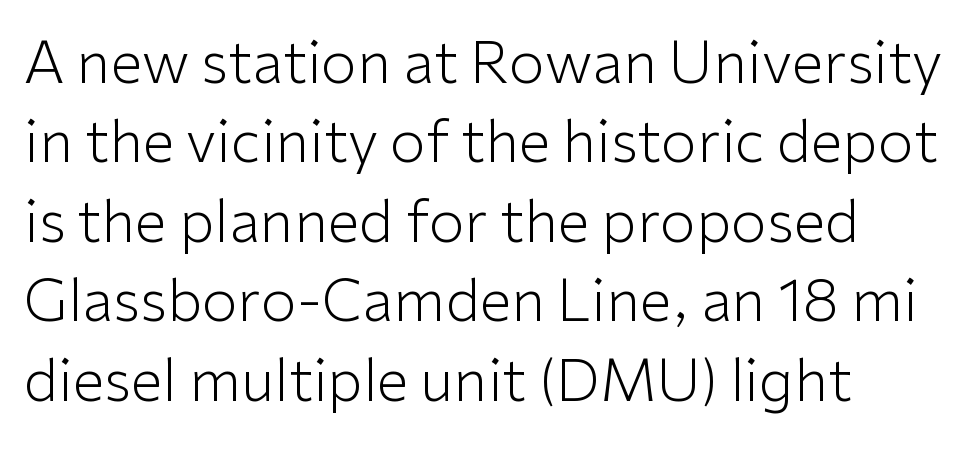
The image shows 58 px light sans-serif type, upright; set left-aligned, normal line spacing (1.37x), normal letter spacing, not underlined; low stroke contrast and a medium x-height.
